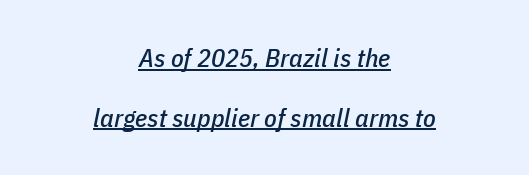
Visually the block forms a symmetrical silhouette, jagged on both flanks. Slant detected: the letters are inclined. Here the glyphs are tracked normally, forming tight word shapes. The leading is generous, giving the passage an open texture. Does a line run under the words? Yes, clearly.
